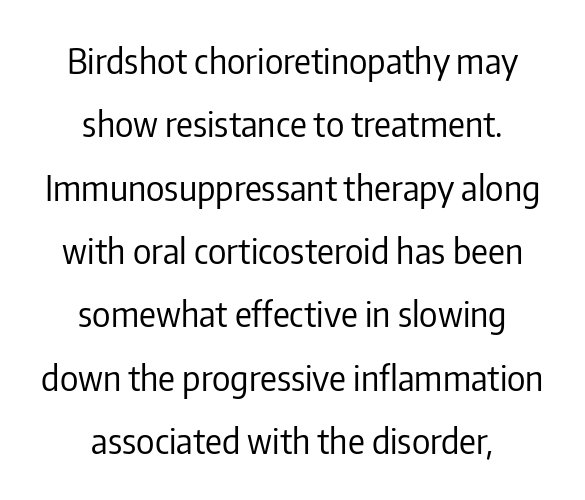
The image shows 35 px regular-weight, condensed sans-serif type, upright; set centered, line spacing 1.81x, normal letter spacing, not underlined; low stroke contrast and a medium x-height.
